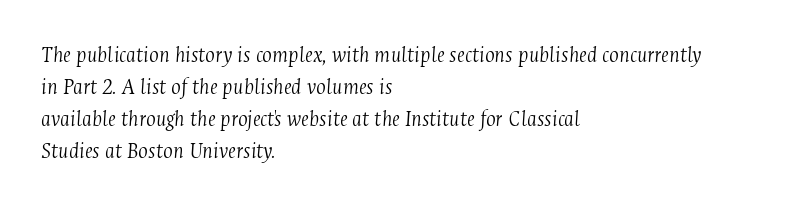
{"italic": "yes", "lean": "right", "slant_degrees": 4, "bold": "no", "underline": "no", "align": "left", "line_spacing": "normal", "line_spacing_ratio": 1.39, "letter_spacing": "normal", "letter_spacing_em": 0.0, "glyph_px": 23}
